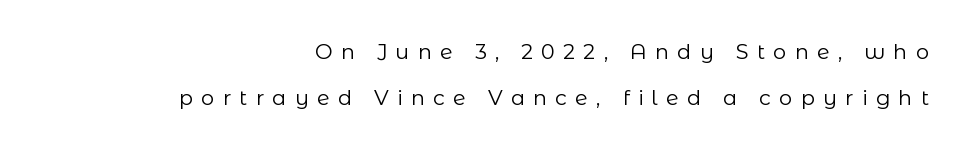
The image shows 21 px text type, upright; set right-aligned, loose line spacing (2.2x), unusually wide letter spacing (+0.39 em), not underlined.
